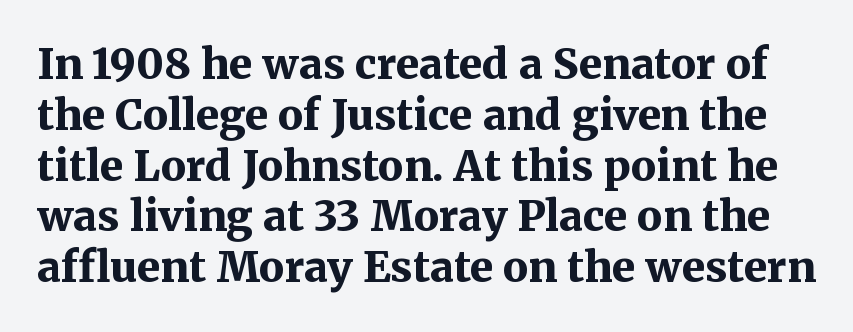
Q: Is the text bold? A: Yes.
Q: Is the text italic (slanted)? A: No, it is upright.
Q: Is the typeface a serif or a sans-serif typeface? A: Serif.
Q: Is the text underlined? A: No.
Q: Is the spacing between letters normal or unusually wide? A: Normal.
Q: Width (condensed, normal, or wide)? A: Normal.
Q: Stroke contrast? A: Medium.
Q: x-height? A: Medium.
Q: Monospaced? A: No.
